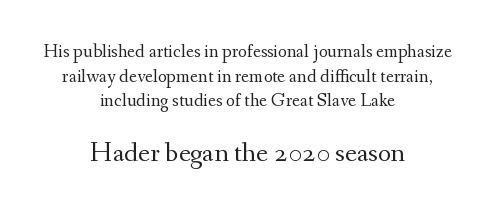
Summary of weight: not heavy and not bold. Font category for this specimen: serif. Where is the straight margin? There isn't one; the lines are centered. The glyphs are unaccompanied by any horizontal stroke below them. The type sits square on the baseline with zero lean. Quick note: interline space is typical.
